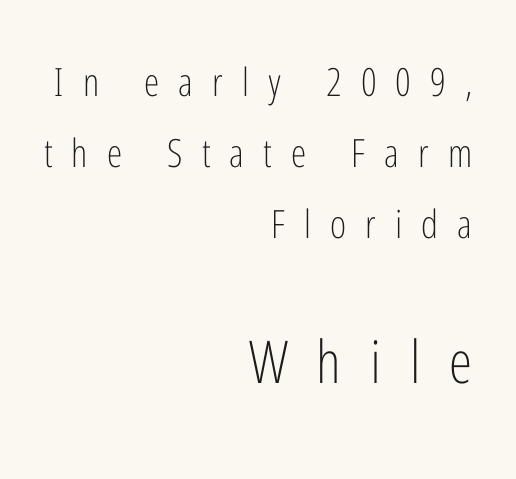
{"serif": "no", "italic": "no", "bold": "no", "weight": "light", "width": "condensed", "stroke_contrast": "low", "x_height": "medium", "monospaced": "no", "underline": "no", "align": "right", "line_spacing_ratio": 1.82, "letter_spacing": "wide", "letter_spacing_em": 0.49, "larger_block": "second", "size_ratio": 1.51, "glyph_px": 59}
